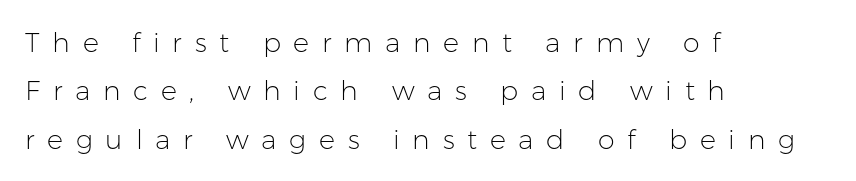
A typesetter would call this heavily tracked-out type. Posture: straight, roman, zero tilt. Stems and bowls with no extra thickness — not bold. Teacher's note: observe the even left margin — that is flush-left alignment. No word sits above an underline.
